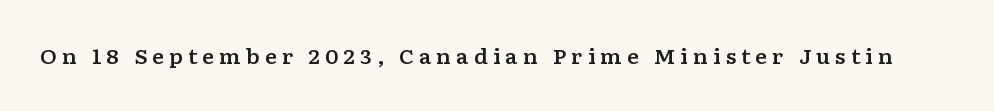
The image shows 20 px text type, upright; set unusually wide letter spacing (+0.25 em), not underlined.
